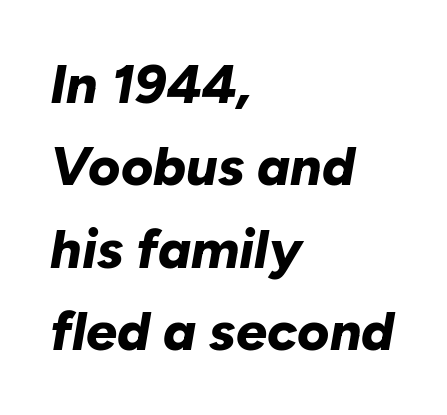
The image shows 55 px bold type, italic (leaning right); set left-aligned, normal line spacing (1.5x), normal letter spacing, not underlined; low stroke contrast and a medium x-height.
